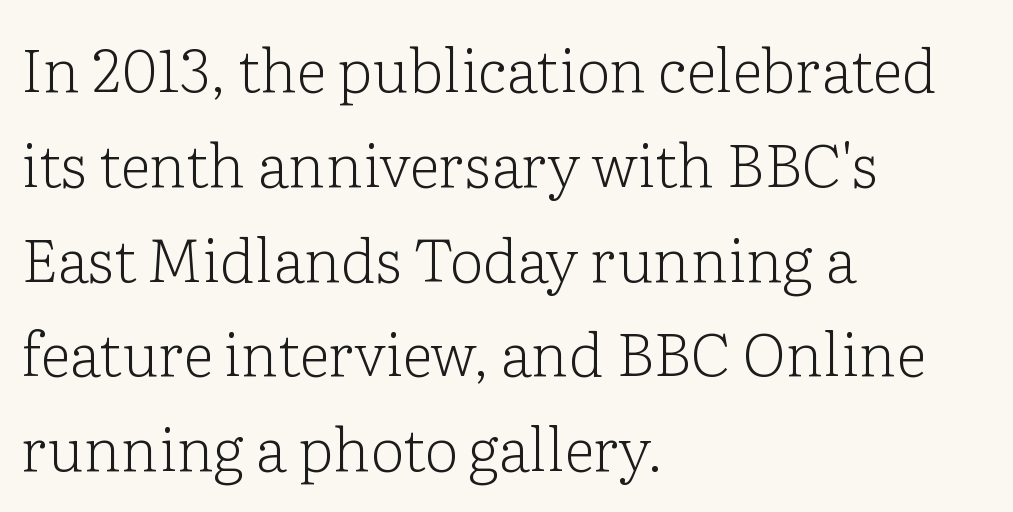
The image shows 60 px light serif type, upright; set left-aligned, normal line spacing (1.58x), normal letter spacing, not underlined; low stroke contrast and a medium x-height.
